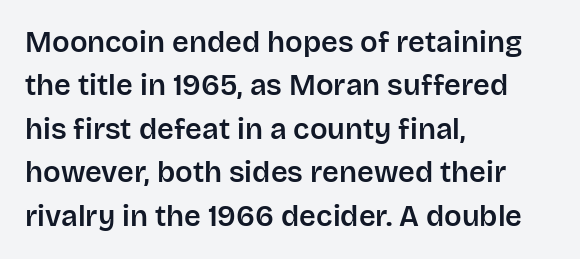
Q: Is the text italic (slanted)? A: No, it is upright.
Q: Is the typeface a serif or a sans-serif typeface? A: Sans-serif.
Q: Is the text underlined? A: No.
Q: How is the paragraph aligned? A: Left-aligned.
Q: Is the spacing between letters normal or unusually wide? A: Normal.
Q: Is the spacing between lines tight, normal or loose? A: Normal.
Q: Width (condensed, normal, or wide)? A: Normal.
Q: Stroke contrast? A: Low.
Q: x-height? A: Large.
Q: Monospaced? A: No.
